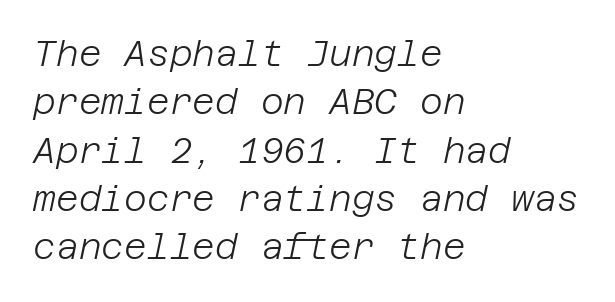
Q: Is the text bold? A: No.
Q: Is the text italic (slanted)? A: Yes, it leans right by about 12 degrees.
Q: Is the text underlined? A: No.
Q: How is the paragraph aligned? A: Left-aligned.
Q: Is the spacing between letters normal or unusually wide? A: Normal.
Q: Is the spacing between lines tight, normal or loose? A: Normal.
Q: Width (condensed, normal, or wide)? A: Normal.
Q: Stroke contrast? A: Low.
Q: x-height? A: Large.
